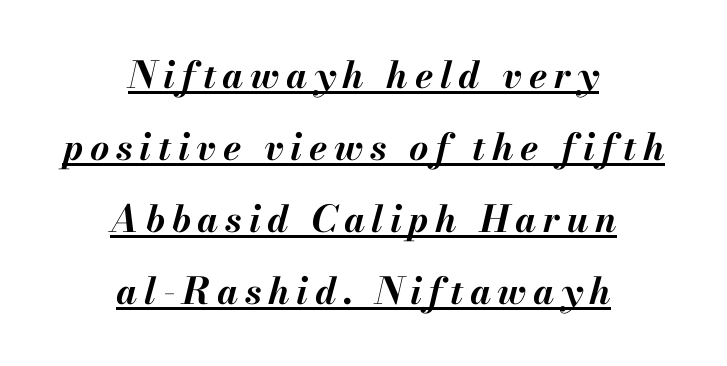
Q: Is the text bold? A: Yes.
Q: Is the text italic (slanted)? A: Yes, it leans right by about 13 degrees.
Q: Is the text underlined? A: Yes.
Q: How is the paragraph aligned? A: Centered.
Q: Is the spacing between lines tight, normal or loose? A: Loose.
Q: Width (condensed, normal, or wide)? A: Normal.
Q: Stroke contrast? A: Medium.
Q: x-height? A: Small.
Q: Monospaced? A: No.
